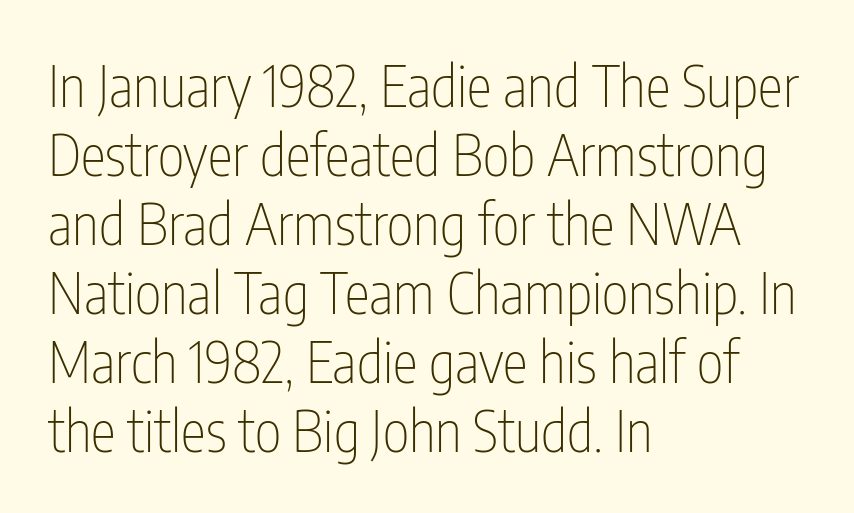
The paragraph shown leans on its left margin. Descender tails drop into unmarked territory. The gaps between neighbouring characters are ordinary and unremarkable. In terms of posture, this sample is upright. The typesetting does not lean heavy: it is not bold. Each letter's strokes conclude bluntly, with no projecting serifs.
